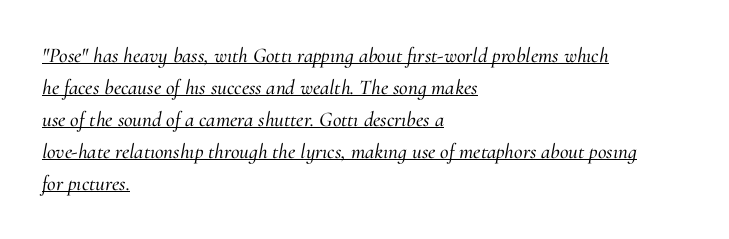
The ragged edge is on the right, which tells us the setting is flush left. Looks like someone drew a line under every word here. The glyphs look as if they've been sheared to an angle. The tracking reads as untouched default to a designer's eye. Baseline-to-baseline distance is the conventional proportion of letter height.
